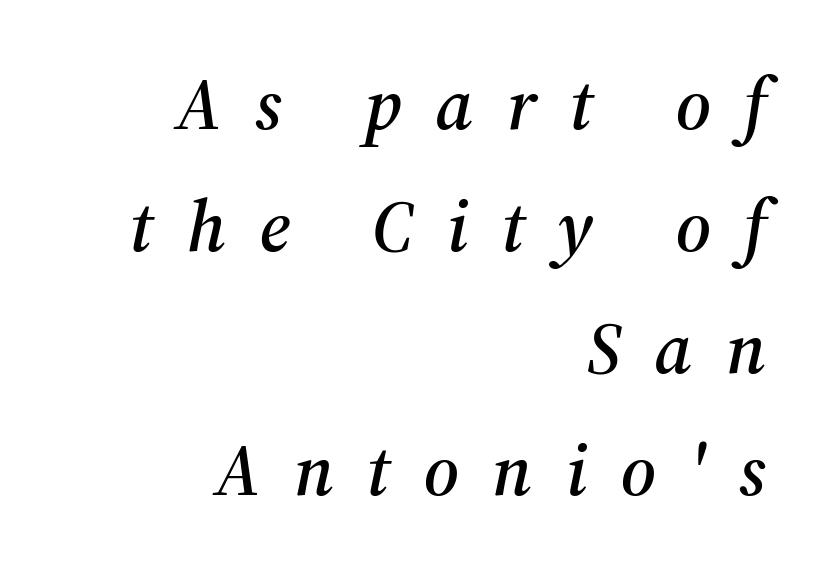
Tracking value appears strongly positive — letters spread wide. Every character sits at an angle, as italics do. The ragged edge is on the left, which tells us the setting is flush right. Whoever set this chose a conventional vertical rhythm. Note the varied advance widths — an 'i' is clearly narrower than an 'm'. Typographically, this falls in the serif category.
